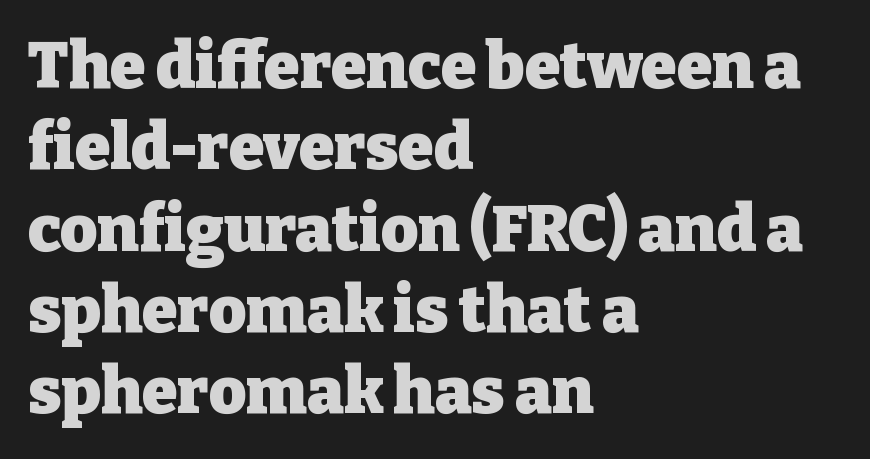
Q: Is the text bold? A: Yes.
Q: Is the text italic (slanted)? A: No, it is upright.
Q: Is the typeface a serif or a sans-serif typeface? A: Serif.
Q: Is the text underlined? A: No.
Q: How is the paragraph aligned? A: Left-aligned.
Q: Is the spacing between letters normal or unusually wide? A: Normal.
Q: Is the spacing between lines tight, normal or loose? A: Normal.
Q: Width (condensed, normal, or wide)? A: Normal.
Q: Stroke contrast? A: Low.
Q: x-height? A: Medium.
Q: Monospaced? A: No.
